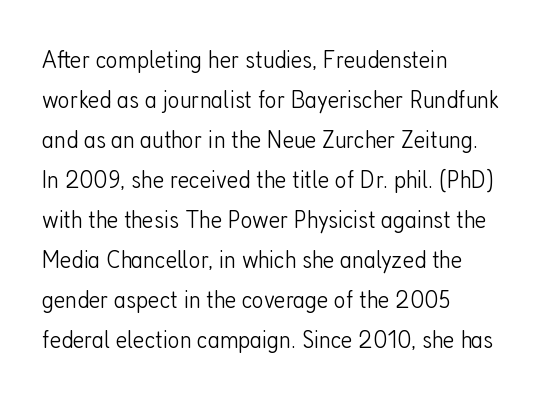
{"italic": "no", "bold": "no", "underline": "no", "align": "left", "line_spacing": "normal", "line_spacing_ratio": 1.54, "letter_spacing": "normal", "letter_spacing_em": 0.0, "glyph_px": 26}
